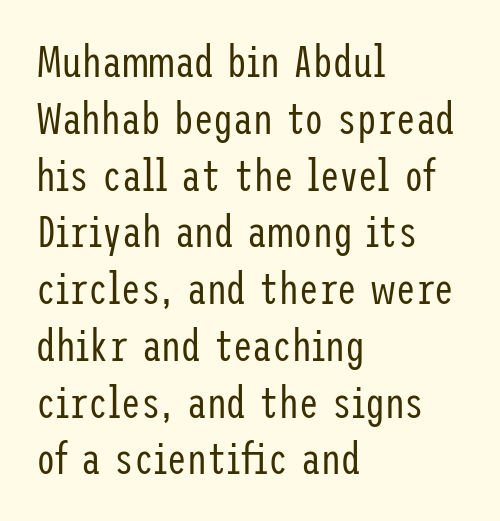
Unlike a traditional serif, this face leaves its strokes unadorned. Italic: no, the glyphs are upright roman. Here the glyphs are tracked normally, forming tight word shapes. The area under the type is left untouched. Stem width sits at or under what a default text font uses. The typesetter chose a ragged-right arrangement here.
